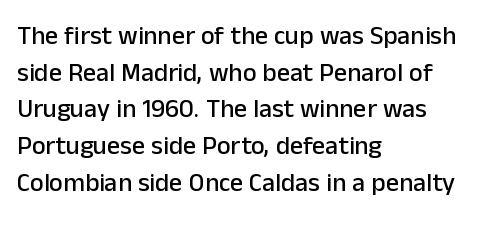
{"italic": "no", "underline": "no", "align": "left", "line_spacing": "normal", "line_spacing_ratio": 1.41, "letter_spacing": "normal", "letter_spacing_em": 0.0, "glyph_px": 26}
